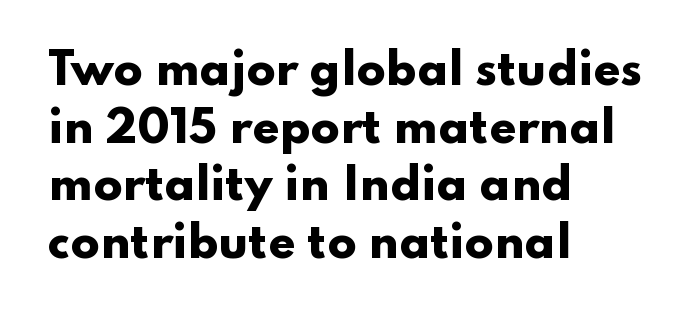
Q: Is the text bold? A: Yes.
Q: Is the text italic (slanted)? A: No, it is upright.
Q: Is the typeface a serif or a sans-serif typeface? A: Sans-serif.
Q: Is the text underlined? A: No.
Q: How is the paragraph aligned? A: Left-aligned.
Q: Is the spacing between letters normal or unusually wide? A: Normal.
Q: Is the spacing between lines tight, normal or loose? A: Normal.
Q: Width (condensed, normal, or wide)? A: Wide.
Q: Stroke contrast? A: Low.
Q: x-height? A: Small.
Q: Monospaced? A: No.
